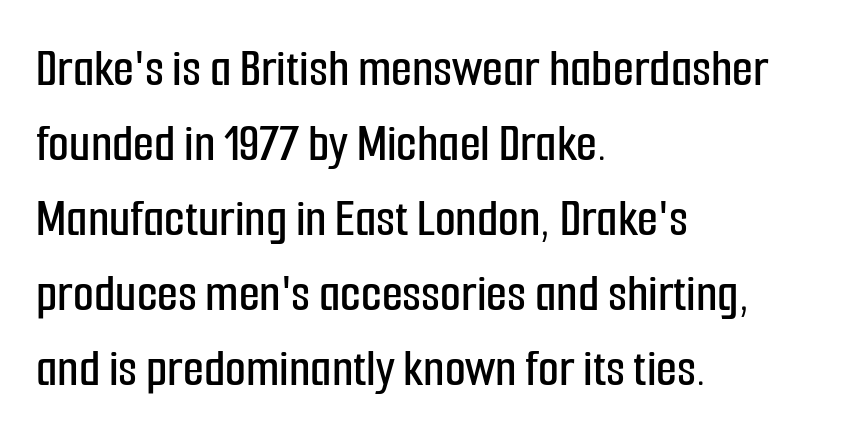
Compared with typical paragraphs, the rows here are spaced about the same. Varying glyph widths throughout — classic text-font behaviour. The lines are quadded left. The type sits square on the baseline with zero lean.
